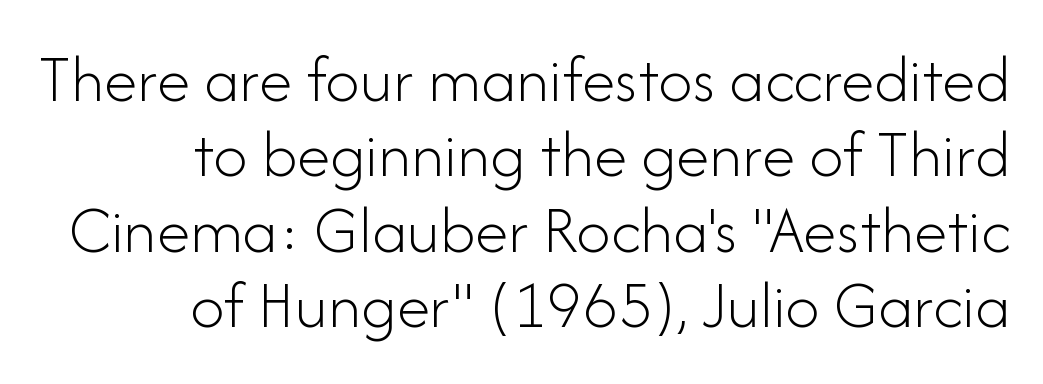
Stem width sits at or under what a default text font uses. Caption: standard tracking, unaltered. Do the characters align in a grid? No, the font is proportional. The letters stand straight up with perfectly vertical stems. Anything drawn beneath the words? Only blank space. If you drew a ruler down the right edge, every line would touch it.
